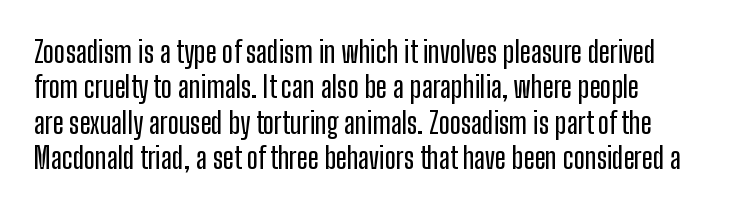
Q: Is the text italic (slanted)? A: No, it is upright.
Q: Is the typeface a serif or a sans-serif typeface? A: Sans-serif.
Q: Is the text underlined? A: No.
Q: Is the spacing between letters normal or unusually wide? A: Normal.
Q: Width (condensed, normal, or wide)? A: Condensed.
Q: Stroke contrast? A: Low.
Q: x-height? A: Medium.
Q: Monospaced? A: No.
